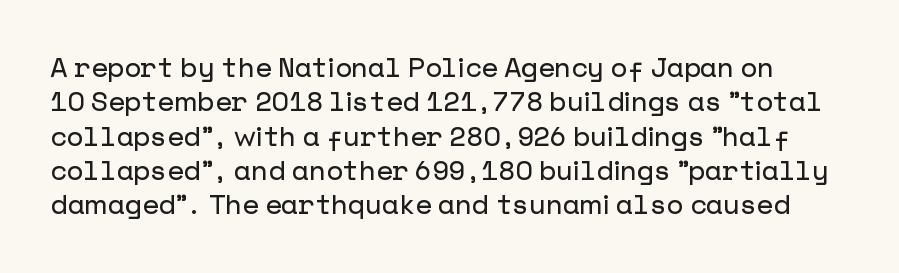
{"italic": "no", "underline": "no", "line_spacing": "normal", "line_spacing_ratio": 1.27, "letter_spacing": "normal", "letter_spacing_em": 0.0, "glyph_px": 27}
